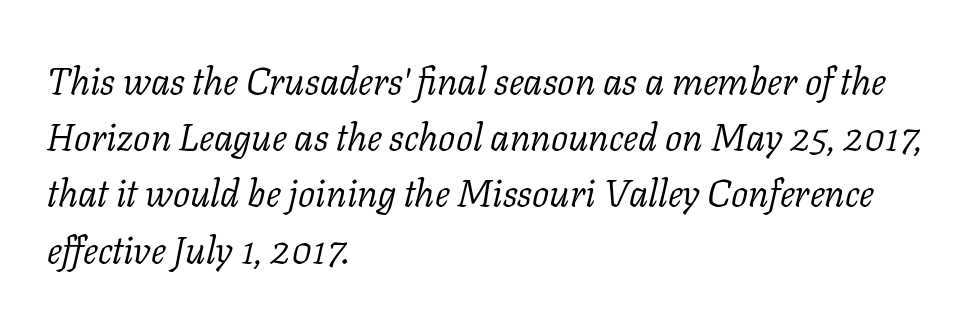
Q: Is the text bold? A: No.
Q: Is the text italic (slanted)? A: Yes, it leans right by about 11 degrees.
Q: Is the typeface a serif or a sans-serif typeface? A: Serif.
Q: Is the text underlined? A: No.
Q: How is the paragraph aligned? A: Left-aligned.
Q: Is the spacing between letters normal or unusually wide? A: Normal.
Q: Is the spacing between lines tight, normal or loose? A: Normal.
Q: Width (condensed, normal, or wide)? A: Normal.
Q: Stroke contrast? A: Low.
Q: x-height? A: Medium.
Q: Monospaced? A: No.
